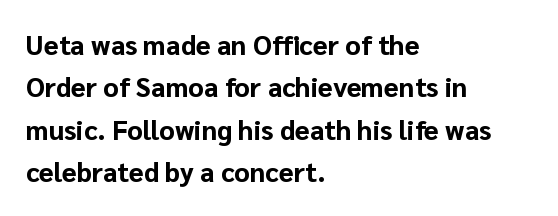
Q: Is the text bold? A: Yes.
Q: Is the text italic (slanted)? A: No, it is upright.
Q: Is the text underlined? A: No.
Q: How is the paragraph aligned? A: Left-aligned.
Q: Is the spacing between letters normal or unusually wide? A: Normal.
Q: Is the spacing between lines tight, normal or loose? A: Normal.
